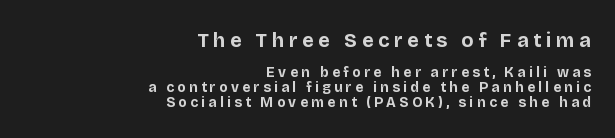
{"italic": "no", "bold": "yes", "underline": "no", "align": "right", "line_spacing": "tight", "line_spacing_ratio": 1.07, "letter_spacing": "wide", "letter_spacing_em": 0.24, "larger_block": "first", "size_ratio": 1.43, "glyph_px": 20}
